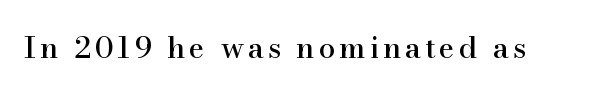
{"serif": "yes", "italic": "no", "width": "normal", "stroke_contrast": "high", "x_height": "small", "monospaced": "no", "underline": "no", "glyph_px": 30}
